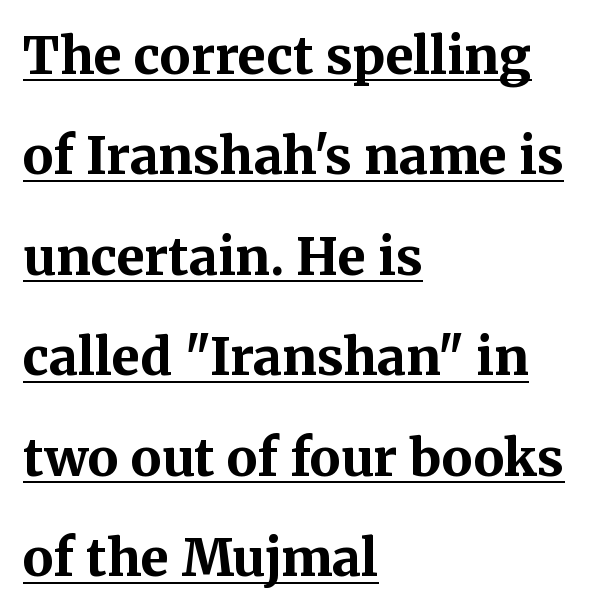
The image shows 51 px bold serif type, upright; set left-aligned, loose line spacing (1.97x), normal letter spacing, underlined; medium stroke contrast and a medium x-height.
